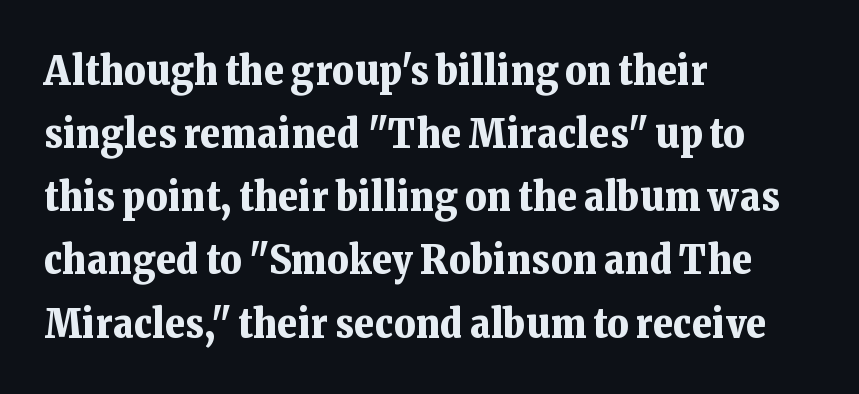
Q: Is the text bold? A: Yes.
Q: Is the text italic (slanted)? A: No, it is upright.
Q: Is the typeface a serif or a sans-serif typeface? A: Serif.
Q: Is the text underlined? A: No.
Q: How is the paragraph aligned? A: Left-aligned.
Q: Is the spacing between letters normal or unusually wide? A: Normal.
Q: Is the spacing between lines tight, normal or loose? A: Normal.
Q: Width (condensed, normal, or wide)? A: Normal.
Q: Stroke contrast? A: Low.
Q: x-height? A: Medium.
Q: Monospaced? A: No.
